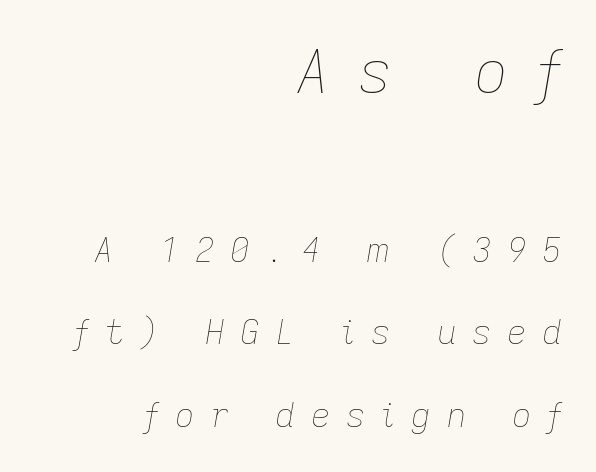
Each letter keeps its own natural width here, so spacing adapts to shape. Where is the straight margin? On the right. A typesetter would call this leading open, well beyond the default. Nothing heavy about these letters — not bold at all. The initial chunk of copy outweighs the following chunk in type size.
